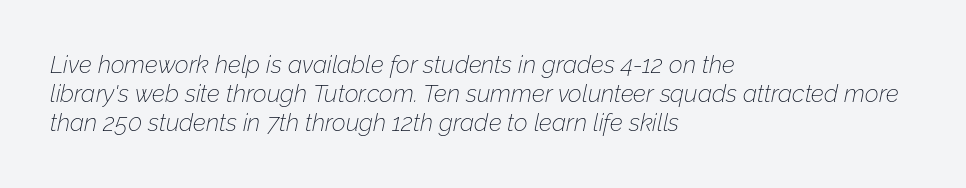
{"italic": "yes", "lean": "right", "slant_degrees": 12, "bold": "no", "underline": "no", "align": "left", "line_spacing_ratio": 1.21, "letter_spacing": "normal", "letter_spacing_em": 0.0, "glyph_px": 24}
